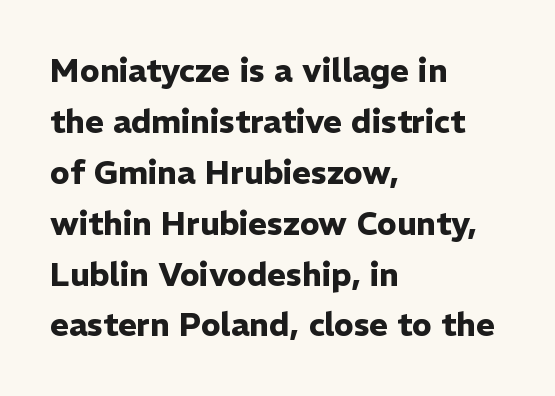
The image shows 32 px heavy sans-serif type, upright; set left-aligned, normal line spacing (1.59x), normal letter spacing, not underlined; low stroke contrast and a medium x-height.
